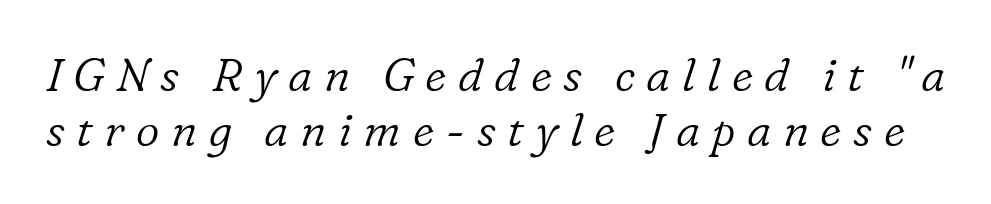
Q: Is the text bold? A: No.
Q: Is the text italic (slanted)? A: Yes, it leans right by about 16 degrees.
Q: Is the typeface a serif or a sans-serif typeface? A: Serif.
Q: Is the text underlined? A: No.
Q: Is the spacing between letters normal or unusually wide? A: Unusually wide.
Q: Width (condensed, normal, or wide)? A: Normal.
Q: Stroke contrast? A: Low.
Q: x-height? A: Medium.
Q: Monospaced? A: No.
